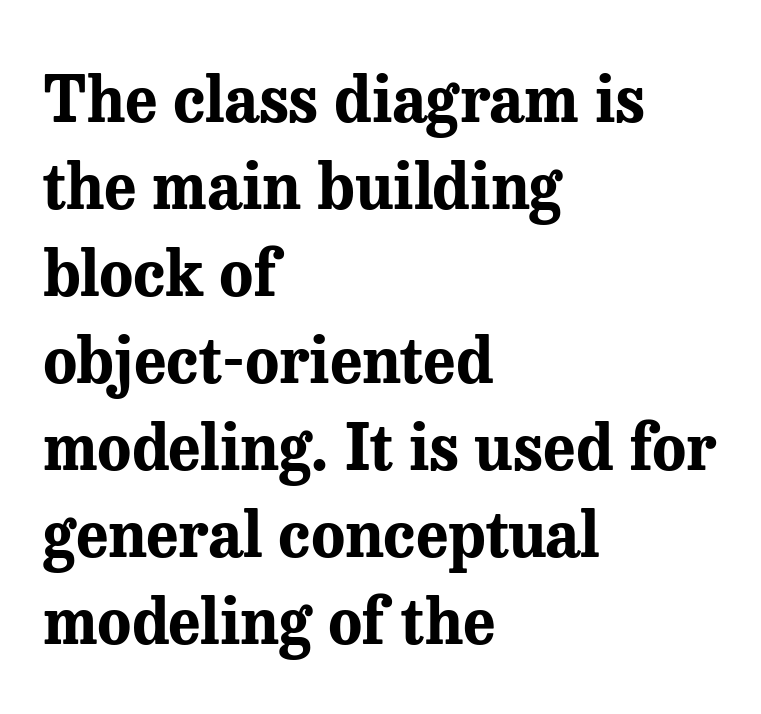
Q: Is the text bold? A: Yes.
Q: Is the text italic (slanted)? A: No, it is upright.
Q: Is the typeface a serif or a sans-serif typeface? A: Serif.
Q: Is the text underlined? A: No.
Q: How is the paragraph aligned? A: Left-aligned.
Q: Is the spacing between letters normal or unusually wide? A: Normal.
Q: Is the spacing between lines tight, normal or loose? A: Normal.
Q: Width (condensed, normal, or wide)? A: Normal.
Q: Stroke contrast? A: Medium.
Q: x-height? A: Medium.
Q: Monospaced? A: No.
